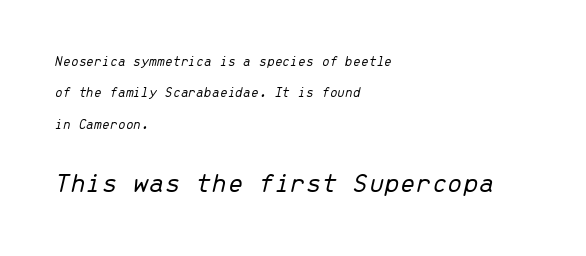
{"italic": "yes", "lean": "right", "slant_degrees": 13, "bold": "no", "weight": "light", "width": "normal", "stroke_contrast": "low", "x_height": "medium", "monospaced": "yes", "underline": "no", "align": "left", "line_spacing": "loose", "line_spacing_ratio": 2.24, "letter_spacing": "normal", "letter_spacing_em": 0.0, "larger_block": "second", "size_ratio": 2.0, "glyph_px": 28}
